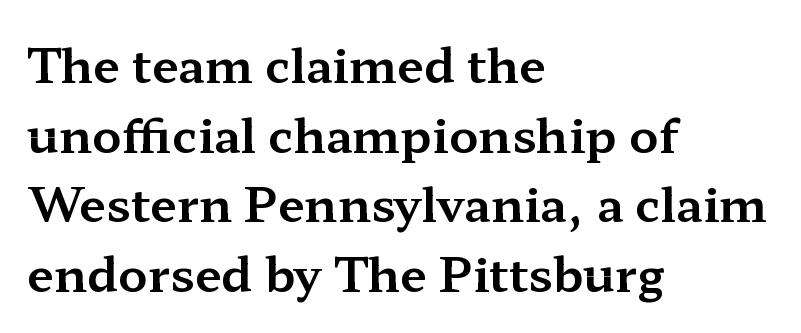
{"serif": "yes", "italic": "no", "width": "wide", "stroke_contrast": "medium", "x_height": "medium", "monospaced": "no", "underline": "no", "align": "left", "line_spacing": "normal", "line_spacing_ratio": 1.45, "letter_spacing": "normal", "letter_spacing_em": 0.0, "glyph_px": 48}
